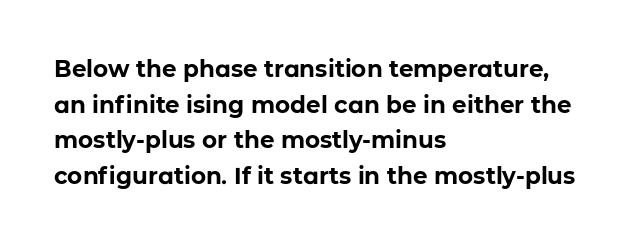
Is the block centered? No — it sits flush against the left margin. A full-strength bold gives these letters their thick strokes. The zone under the glyphs is completely vacant. This sample uses an upright cut, with every glyph sitting square on the baseline. The passage shown has conventional tracking throughout. The line-height multiplier appears to be the usual default.
